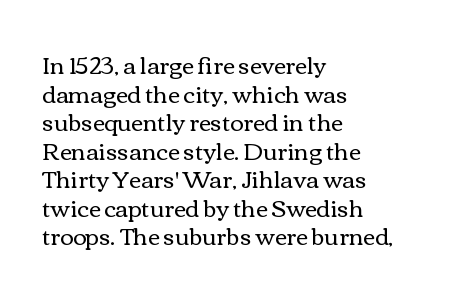
Q: Is the text bold? A: No.
Q: Is the text italic (slanted)? A: No, it is upright.
Q: Is the text underlined? A: No.
Q: How is the paragraph aligned? A: Left-aligned.
Q: Is the spacing between letters normal or unusually wide? A: Normal.
